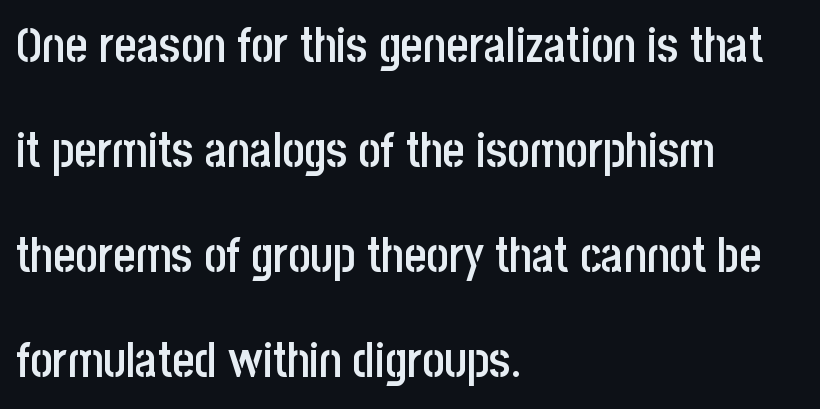
Q: Is the text bold? A: Semi-bold.
Q: Is the text italic (slanted)? A: No, it is upright.
Q: Is the typeface a serif or a sans-serif typeface? A: Sans-serif.
Q: Is the text underlined? A: No.
Q: How is the paragraph aligned? A: Left-aligned.
Q: Is the spacing between letters normal or unusually wide? A: Normal.
Q: Is the spacing between lines tight, normal or loose? A: Loose.
Q: Width (condensed, normal, or wide)? A: Condensed.
Q: Stroke contrast? A: Low.
Q: x-height? A: Large.
Q: Monospaced? A: No.
